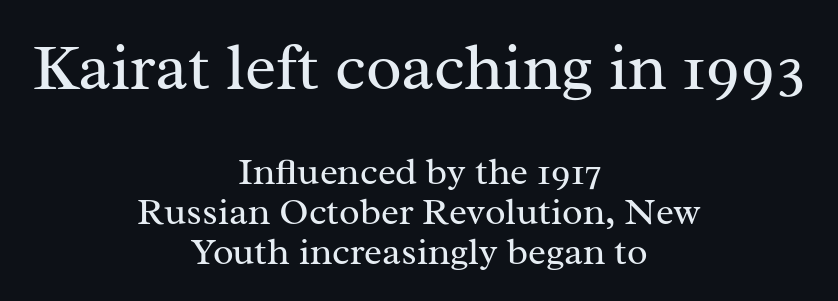
Visually the block forms a symmetrical silhouette, jagged on both flanks. Compared with typical paragraphs, the rows here are closer together. The space directly below the letters is spotless. Stroke terminals: seriffed. Unlike italic type, these characters show no tilt at all.
